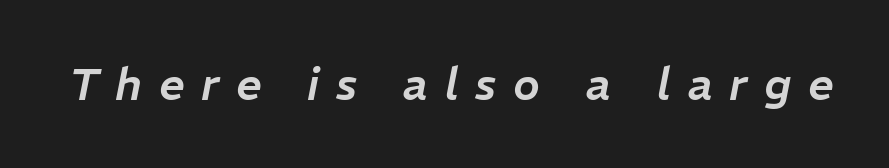
Q: Is the text italic (slanted)? A: Yes, it leans right by about 11 degrees.
Q: Is the text underlined? A: No.
Q: Is the spacing between letters normal or unusually wide? A: Unusually wide.
Q: Width (condensed, normal, or wide)? A: Normal.
Q: Stroke contrast? A: Low.
Q: x-height? A: Medium.
Q: Monospaced? A: No.
